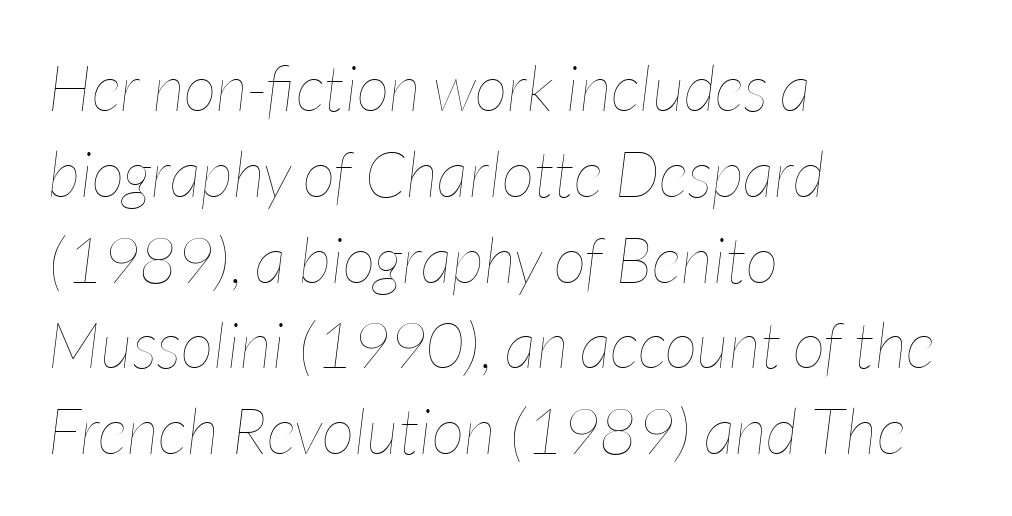
Q: Is the text bold? A: No.
Q: Is the text italic (slanted)? A: Yes, it leans right by about 7 degrees.
Q: Is the text underlined? A: No.
Q: How is the paragraph aligned? A: Left-aligned.
Q: Is the spacing between letters normal or unusually wide? A: Normal.
Q: Is the spacing between lines tight, normal or loose? A: Normal.
Q: Width (condensed, normal, or wide)? A: Condensed.
Q: Stroke contrast? A: Low.
Q: x-height? A: Medium.
Q: Monospaced? A: No.
